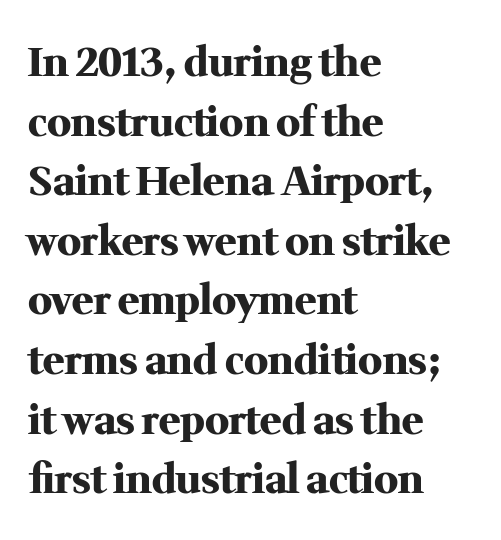
Q: Is the text bold? A: Yes.
Q: Is the text italic (slanted)? A: No, it is upright.
Q: Is the typeface a serif or a sans-serif typeface? A: Serif.
Q: Is the text underlined? A: No.
Q: How is the paragraph aligned? A: Left-aligned.
Q: Is the spacing between letters normal or unusually wide? A: Normal.
Q: Is the spacing between lines tight, normal or loose? A: Normal.
Q: Width (condensed, normal, or wide)? A: Normal.
Q: Stroke contrast? A: Medium.
Q: x-height? A: Medium.
Q: Monospaced? A: No.
